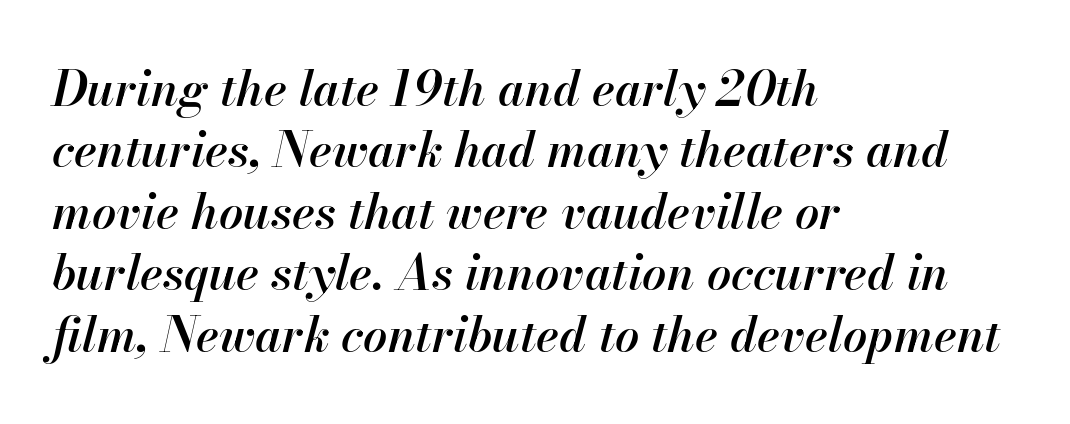
{"italic": "yes", "lean": "right", "slant_degrees": 13, "bold": "semi", "weight": "semibold", "width": "normal", "stroke_contrast": "high", "x_height": "small", "monospaced": "no", "underline": "no", "align": "left", "line_spacing": "normal", "line_spacing_ratio": 1.28, "letter_spacing": "normal", "letter_spacing_em": 0.0, "glyph_px": 48}
